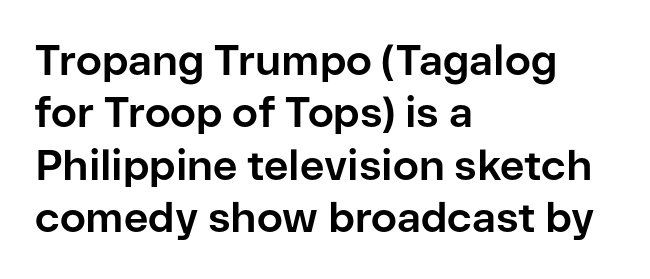
{"serif": "no", "italic": "no", "bold": "yes", "weight": "bold", "width": "normal", "stroke_contrast": "low", "x_height": "medium", "monospaced": "no", "underline": "no", "align": "left", "line_spacing": "normal", "line_spacing_ratio": 1.25, "letter_spacing": "normal", "letter_spacing_em": 0.0, "glyph_px": 42}
